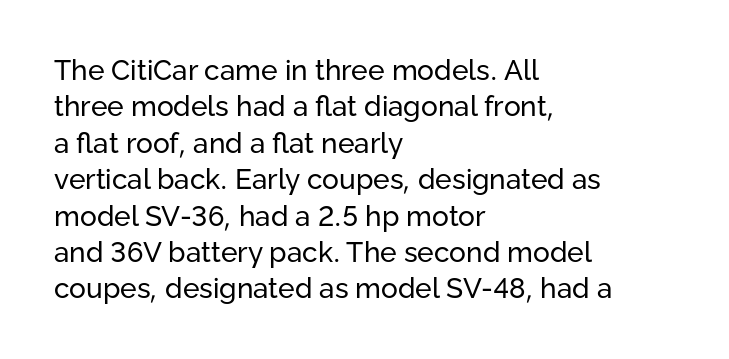
The image shows 28 px regular-weight sans-serif type, upright; set left-aligned, normal line spacing (1.3x), normal letter spacing, not underlined; low stroke contrast and a medium x-height.
